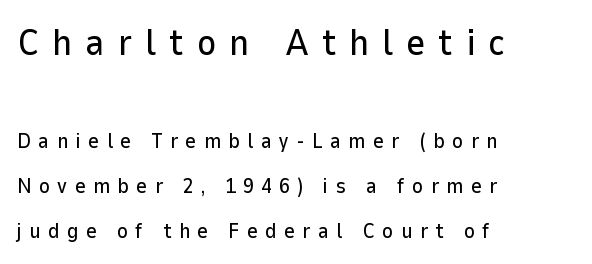
{"serif": "no", "italic": "no", "width": "normal", "stroke_contrast": "low", "x_height": "medium", "monospaced": "no", "underline": "no", "align": "left", "line_spacing": "loose", "line_spacing_ratio": 2.15, "letter_spacing": "wide", "letter_spacing_em": 0.35, "larger_block": "first", "size_ratio": 1.76, "glyph_px": 37}
